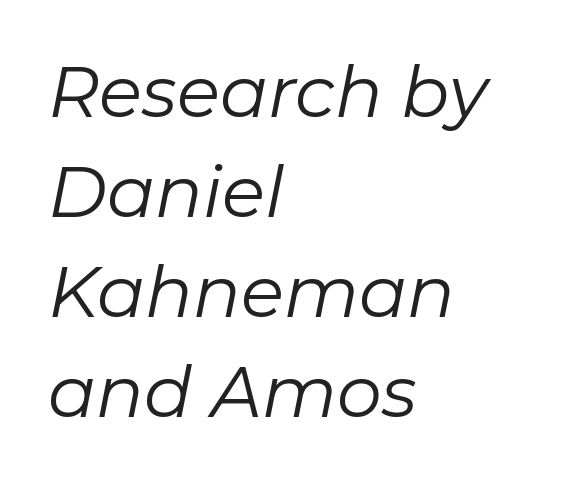
Q: Is the text bold? A: No.
Q: Is the text italic (slanted)? A: Yes, it leans right by about 11 degrees.
Q: Is the text underlined? A: No.
Q: How is the paragraph aligned? A: Left-aligned.
Q: Is the spacing between letters normal or unusually wide? A: Normal.
Q: Is the spacing between lines tight, normal or loose? A: Normal.
Q: Width (condensed, normal, or wide)? A: Normal.
Q: Stroke contrast? A: Low.
Q: x-height? A: Medium.
Q: Monospaced? A: No.
